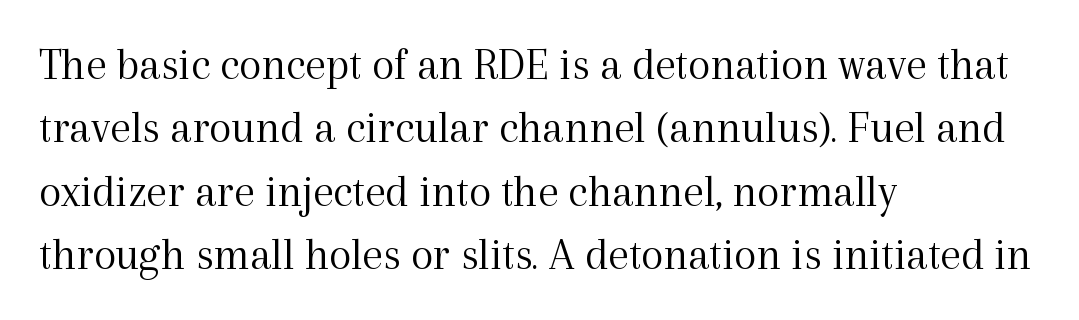
Each new line begins a customary step beneath the previous one. This sample uses plain, unmodified letter spacing. Beneath every word, the page is bare. Notice how the passage keeps a crisp vertical edge on the left only. A typesetter would mark this as roman, not italic.
